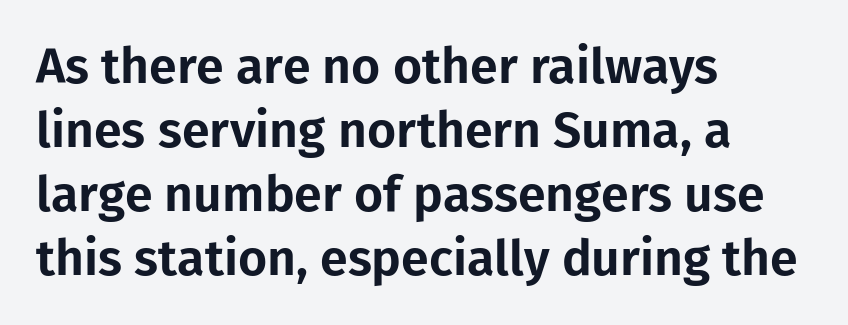
The axis of the letterforms is exactly vertical. One glance says typical: line gaps are just what's usual. Descender tails drop into unmarked territory. Characters follow at the spacing the type designer built in. In CSS terms this would be text-align: left. Spacing verdict: proportional, widths tailored to each character.
